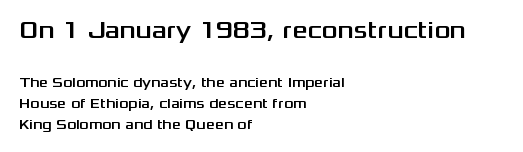
{"italic": "no", "underline": "no", "align": "left", "line_spacing": "normal", "line_spacing_ratio": 1.52, "letter_spacing": "normal", "letter_spacing_em": 0.0, "larger_block": "first", "size_ratio": 1.71, "glyph_px": 24}
